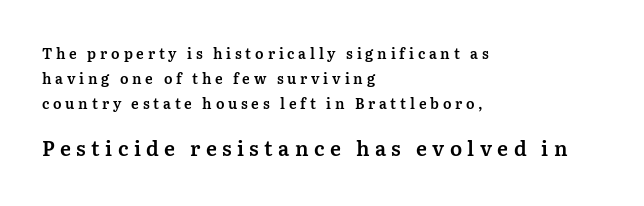
Q: Is the text italic (slanted)? A: No, it is upright.
Q: Is the text underlined? A: No.
Q: How is the paragraph aligned? A: Left-aligned.
Q: Is the spacing between letters normal or unusually wide? A: Unusually wide.
Q: Which block of text is set in a larger size, the first (top) or the second (bottom)? A: The second (bottom) one.
